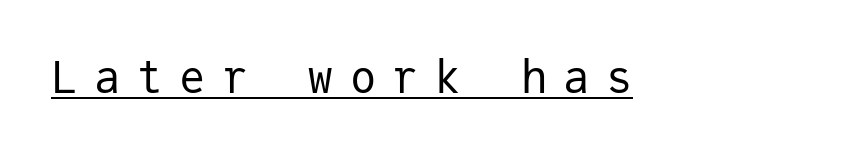
The image shows 44 px regular-weight sans-serif type, upright, monospaced; set unusually wide letter spacing (+0.37 em), underlined; low stroke contrast and a medium x-height.
